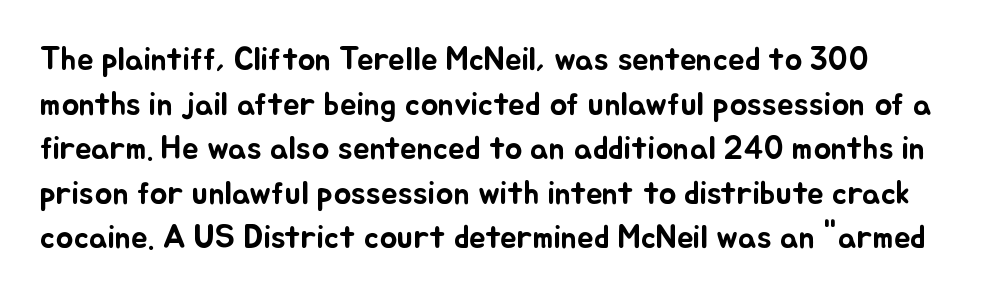
The image shows 33 px text type, upright; set normal line spacing (1.35x), normal letter spacing, not underlined; low stroke contrast and a small x-height.
